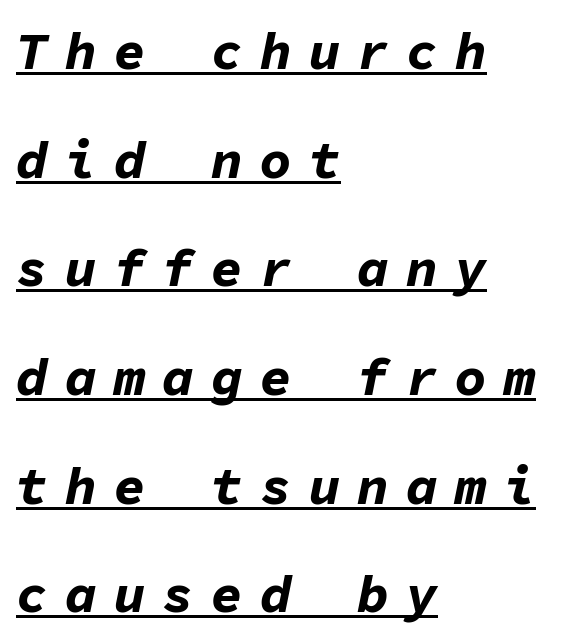
{"italic": "yes", "lean": "right", "slant_degrees": 11, "bold": "yes", "weight": "bold", "width": "normal", "stroke_contrast": "low", "x_height": "medium", "monospaced": "yes", "underline": "yes", "align": "left", "line_spacing": "loose", "line_spacing_ratio": 2.05, "letter_spacing": "wide", "letter_spacing_em": 0.32, "glyph_px": 53}
